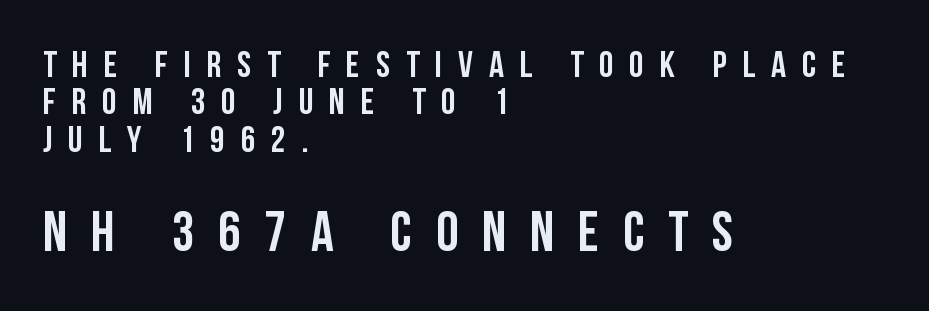
Q: Is the text italic (slanted)? A: No, it is upright.
Q: Is the typeface a serif or a sans-serif typeface? A: Sans-serif.
Q: Is the text underlined? A: No.
Q: How is the paragraph aligned? A: Left-aligned.
Q: Is the spacing between letters normal or unusually wide? A: Unusually wide.
Q: Is the spacing between lines tight, normal or loose? A: Tight.
Q: Which block of text is set in a larger size, the first (top) or the second (bottom)? A: The second (bottom) one.
Q: Width (condensed, normal, or wide)? A: Condensed.
Q: Stroke contrast? A: Low.
Q: x-height? A: Large.
Q: Monospaced? A: No.
